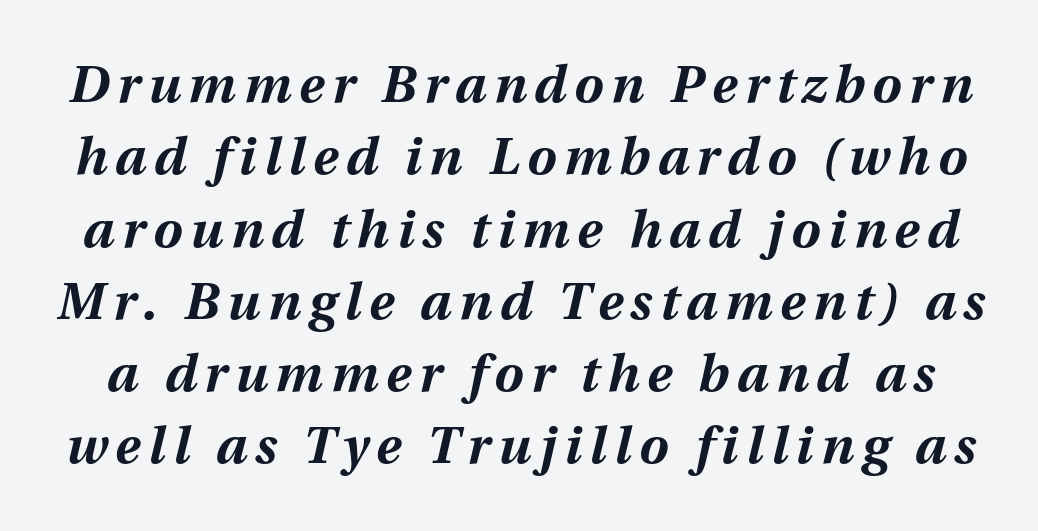
The image shows 52 px bold type, italic (leaning right); set normal line spacing (1.39x), not underlined; medium stroke contrast and a medium x-height.
